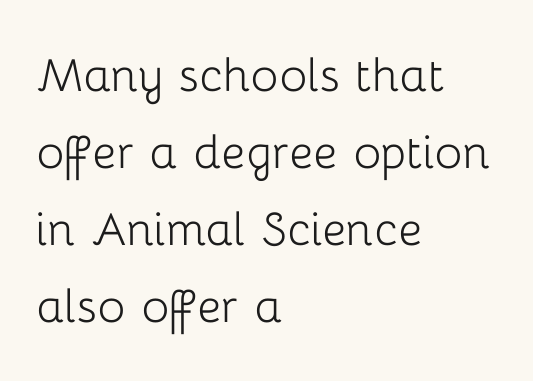
{"serif": "no", "italic": "no", "bold": "no", "weight": "light", "width": "normal", "stroke_contrast": "low", "x_height": "medium", "monospaced": "no", "underline": "no", "align": "left", "line_spacing": "normal", "line_spacing_ratio": 1.33, "letter_spacing": "normal", "letter_spacing_em": 0.0, "glyph_px": 58}
